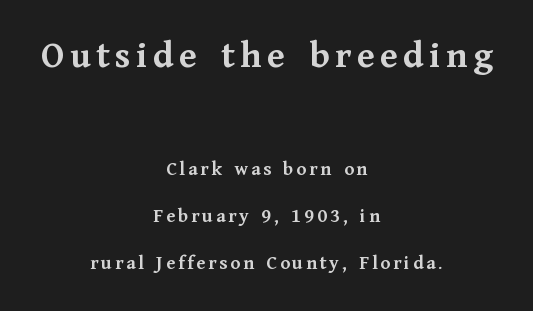
Q: Is the text bold? A: Yes.
Q: Is the text italic (slanted)? A: No, it is upright.
Q: Is the typeface a serif or a sans-serif typeface? A: Serif.
Q: Is the text underlined? A: No.
Q: How is the paragraph aligned? A: Centered.
Q: Is the spacing between lines tight, normal or loose? A: Loose.
Q: Which block of text is set in a larger size, the first (top) or the second (bottom)? A: The first (top) one.
Q: Width (condensed, normal, or wide)? A: Normal.
Q: Stroke contrast? A: Medium.
Q: x-height? A: Medium.
Q: Monospaced? A: No.
